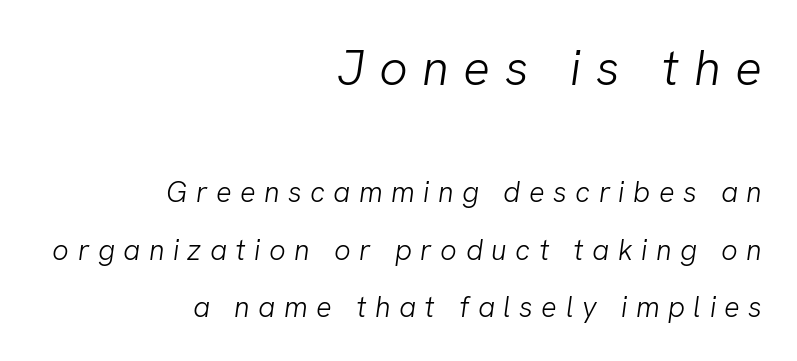
Q: Is the text bold? A: No.
Q: Is the typeface a serif or a sans-serif typeface? A: Sans-serif.
Q: Is the text underlined? A: No.
Q: How is the paragraph aligned? A: Right-aligned.
Q: Is the spacing between letters normal or unusually wide? A: Unusually wide.
Q: Is the spacing between lines tight, normal or loose? A: Loose.
Q: Which block of text is set in a larger size, the first (top) or the second (bottom)? A: The first (top) one.
Q: Width (condensed, normal, or wide)? A: Normal.
Q: Stroke contrast? A: Low.
Q: x-height? A: Medium.
Q: Monospaced? A: No.
